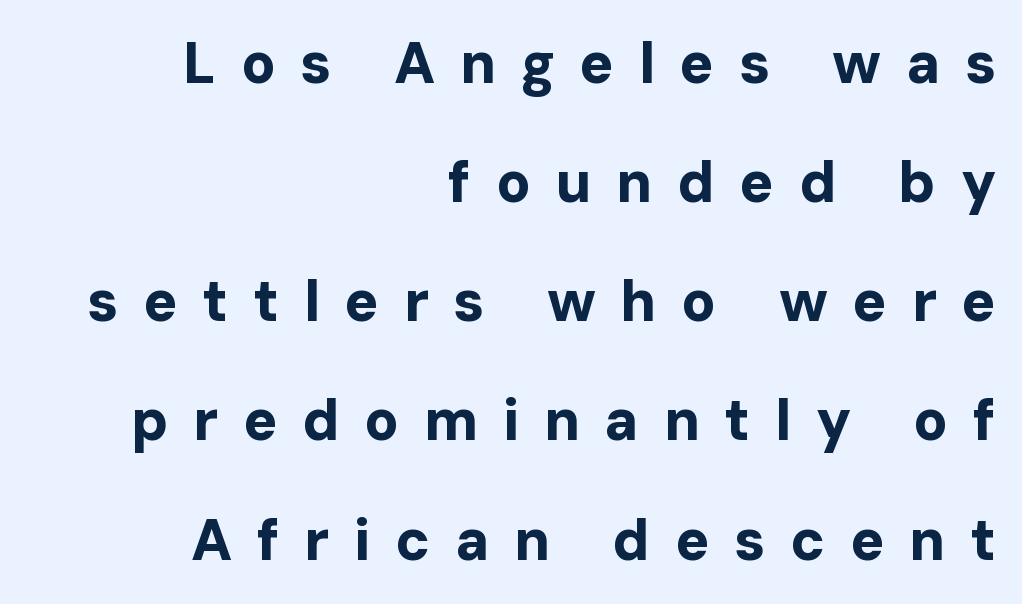
Students, this is bold: see how much ink each stroke carries. This sample uses expanded letter spacing, leaving extra air between glyphs. Students, observe: this is what heavily led, spacious text looks like. The typeface chosen for these lines omits serifs. This sample has the flowing, uneven cadence of proportional lettering. Reading down the block, your eye finds every line finishing at a fixed right position.
